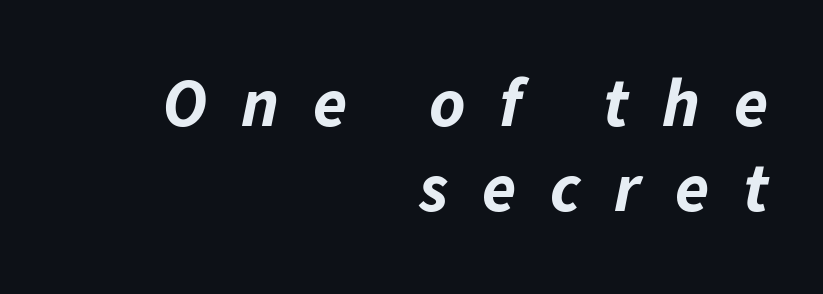
Q: Is the text bold? A: Yes.
Q: Is the text italic (slanted)? A: Yes, it leans right by about 11 degrees.
Q: Is the text underlined? A: No.
Q: How is the paragraph aligned? A: Right-aligned.
Q: Is the spacing between letters normal or unusually wide? A: Unusually wide.
Q: Width (condensed, normal, or wide)? A: Normal.
Q: Stroke contrast? A: Low.
Q: x-height? A: Medium.
Q: Monospaced? A: No.
